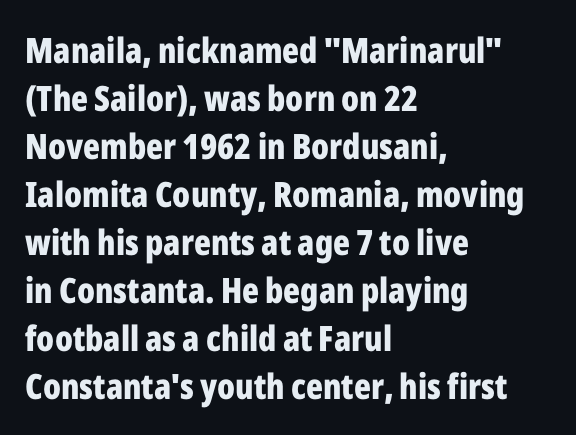
The image shows 35 px bold, condensed sans-serif type, upright; set left-aligned, normal line spacing (1.37x), normal letter spacing, not underlined; low stroke contrast and a medium x-height.
